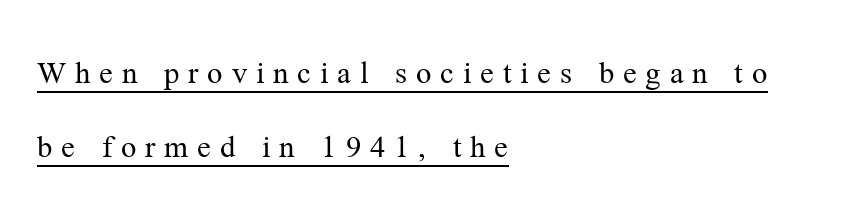
Q: Is the text bold? A: No.
Q: Is the text italic (slanted)? A: No, it is upright.
Q: Is the typeface a serif or a sans-serif typeface? A: Serif.
Q: Is the text underlined? A: Yes.
Q: How is the paragraph aligned? A: Left-aligned.
Q: Is the spacing between letters normal or unusually wide? A: Unusually wide.
Q: Is the spacing between lines tight, normal or loose? A: Loose.
Q: Width (condensed, normal, or wide)? A: Normal.
Q: Stroke contrast? A: Medium.
Q: x-height? A: Medium.
Q: Monospaced? A: No.
